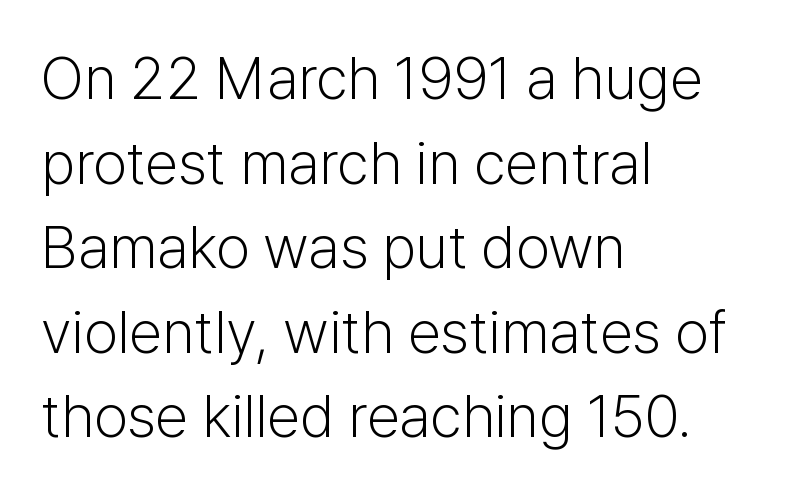
Q: Is the text bold? A: No.
Q: Is the text italic (slanted)? A: No, it is upright.
Q: Is the typeface a serif or a sans-serif typeface? A: Sans-serif.
Q: Is the text underlined? A: No.
Q: How is the paragraph aligned? A: Left-aligned.
Q: Is the spacing between letters normal or unusually wide? A: Normal.
Q: Is the spacing between lines tight, normal or loose? A: Normal.
Q: Width (condensed, normal, or wide)? A: Normal.
Q: Stroke contrast? A: Low.
Q: x-height? A: Medium.
Q: Monospaced? A: No.
